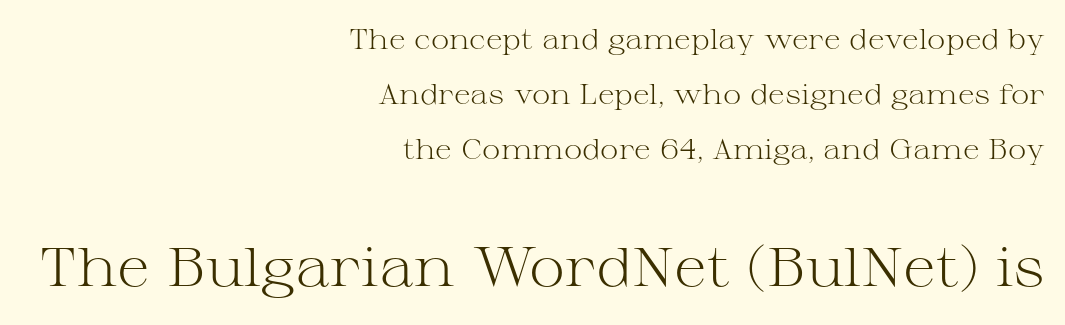
Does the bottom block carry the larger type? Yes, it does. The passage shown is typed in a proportional face where columns would drift. Compared with typical paragraphs, the rows here are farther apart. Look at the tracking — it's just the regular setting, nothing added. Ascenders rise straight up at ninety degrees. This is not heavy type; no bold has been used.
